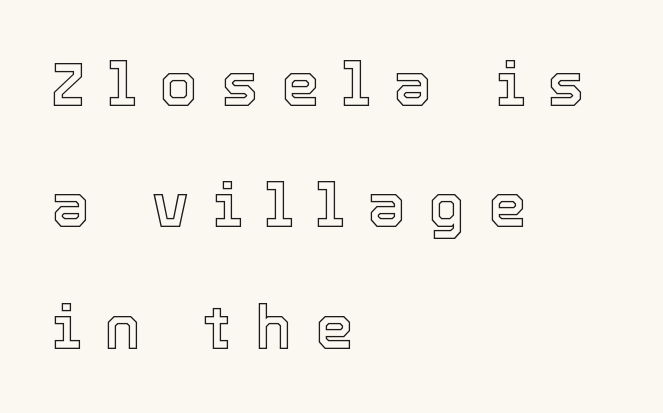
Spacing verdict: proportional, widths tailored to each character. Italic: no, the glyphs are upright roman. Descender tails drop into unmarked territory. The rendering uses a large line-height, opening up the rows. A classic flush-left, rag-right setting is used for this passage.
